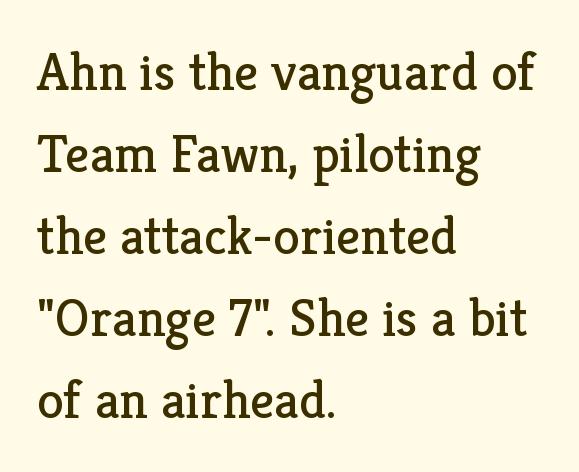
Every stem runs plumb, perpendicular to the baseline. The text was rendered using a seriffed face with decorative stroke endings. Compared with a centered layout, this one pins lines to the left instead. Spacing verdict: proportional, widths tailored to each character. The space between consecutive lines is moderate.
